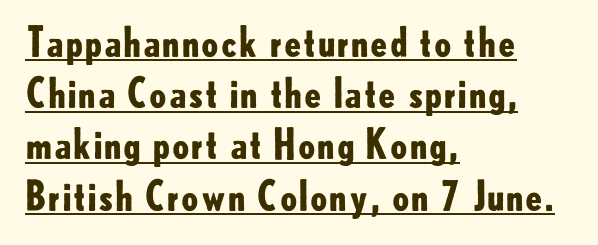
{"serif": "no", "italic": "no", "bold": "yes", "weight": "bold", "width": "normal", "stroke_contrast": "low", "x_height": "small", "monospaced": "no", "underline": "yes", "align": "left", "line_spacing": "normal", "line_spacing_ratio": 1.28, "letter_spacing": "normal", "letter_spacing_em": 0.0, "glyph_px": 40}
